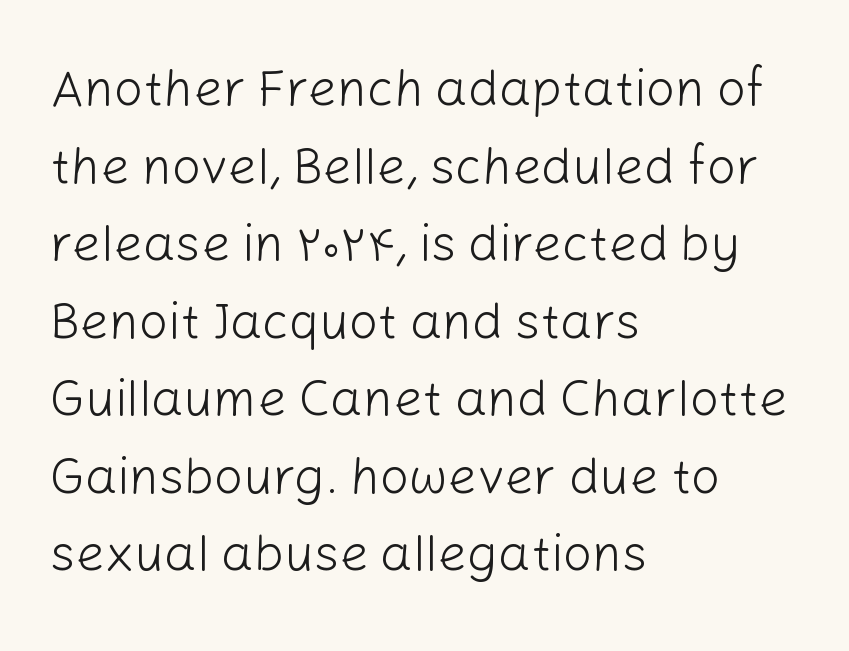
{"serif": "no", "italic": "no", "bold": "no", "weight": "light", "width": "normal", "stroke_contrast": "low", "x_height": "medium", "monospaced": "no", "underline": "no", "align": "left", "line_spacing": "normal", "line_spacing_ratio": 1.52, "letter_spacing": "normal", "letter_spacing_em": 0.0, "glyph_px": 51}
